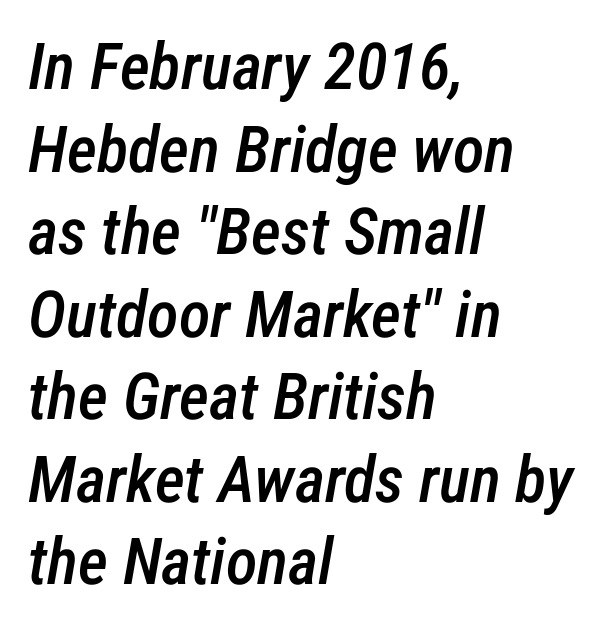
{"italic": "yes", "lean": "right", "slant_degrees": 12, "bold": "semi", "weight": "semibold", "width": "condensed", "stroke_contrast": "low", "x_height": "medium", "monospaced": "no", "underline": "no", "align": "left", "line_spacing": "normal", "line_spacing_ratio": 1.27, "letter_spacing": "normal", "letter_spacing_em": 0.0, "glyph_px": 65}
